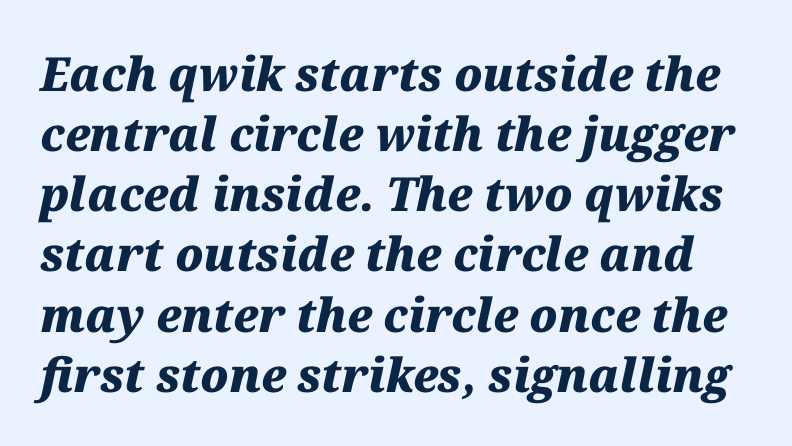
{"italic": "yes", "lean": "right", "slant_degrees": 12, "bold": "yes", "weight": "heavy", "width": "normal", "stroke_contrast": "medium", "x_height": "medium", "monospaced": "no", "underline": "no", "line_spacing": "normal", "line_spacing_ratio": 1.28, "letter_spacing": "normal", "letter_spacing_em": 0.0, "glyph_px": 47}
